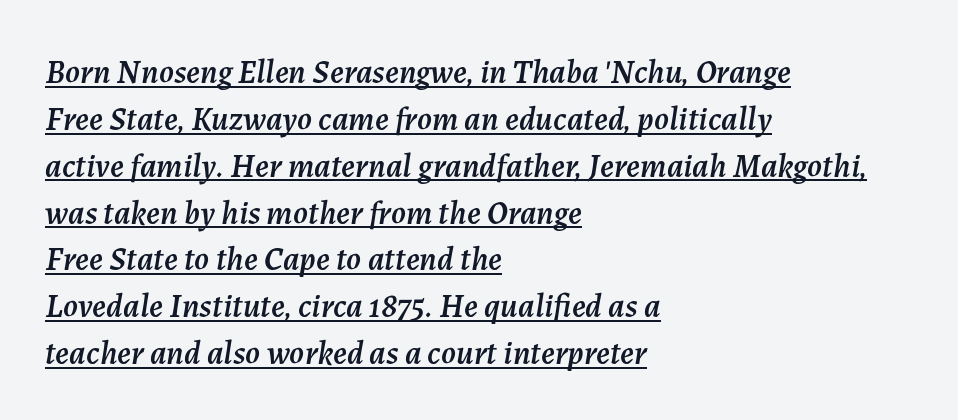
The image shows 33 px text type, italic (leaning right); set left-aligned, normal line spacing (1.42x), normal letter spacing, underlined; medium stroke contrast and a medium x-height.
